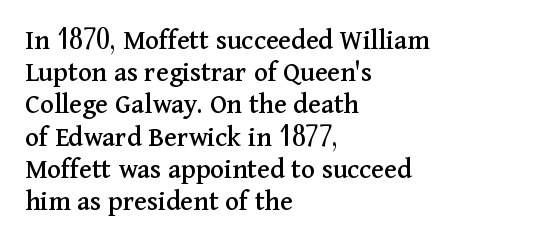
The image shows 29 px serif type, upright; set left-aligned, tight line spacing (1.11x), normal letter spacing, not underlined; medium stroke contrast and a medium x-height.
